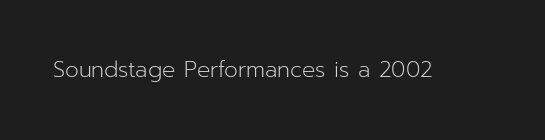
{"italic": "no", "bold": "no", "underline": "no", "letter_spacing": "normal", "letter_spacing_em": 0.0, "glyph_px": 22}
